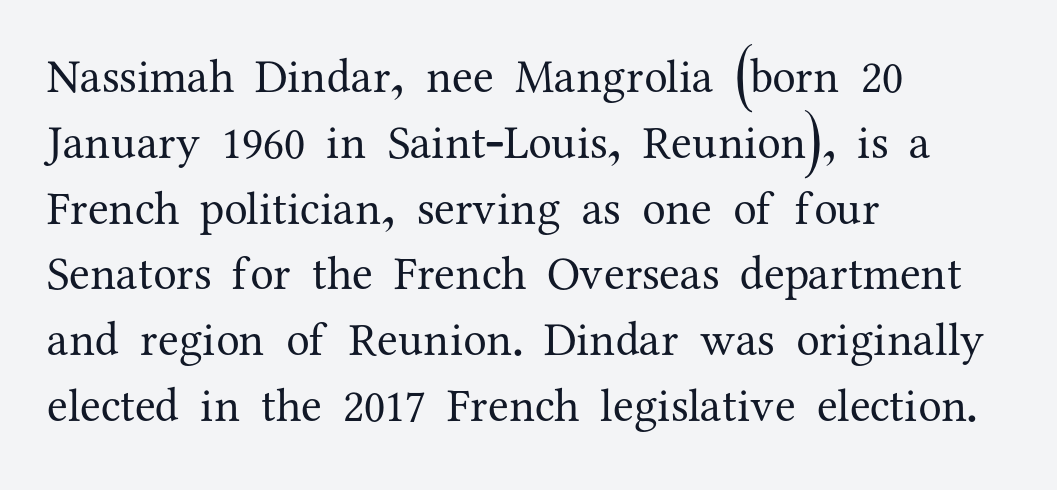
Is this a fixed-width face? No — the glyphs have proportional, varying widths. The font's upright variant was chosen for this text. One-word summary of the alignment: left. Line spacing here is normal. Beneath every word, the page is bare.
